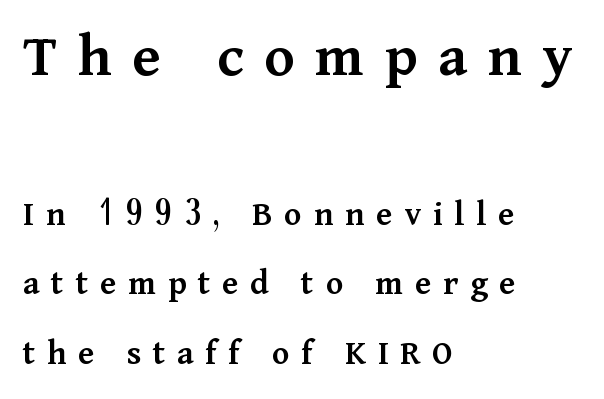
The image shows 63 px semibold serif type, upright; set left-aligned, loose line spacing (1.93x), unusually wide letter spacing (+0.33 em), not underlined; the first (top) block is 1.75x larger; medium stroke contrast and a medium x-height.
